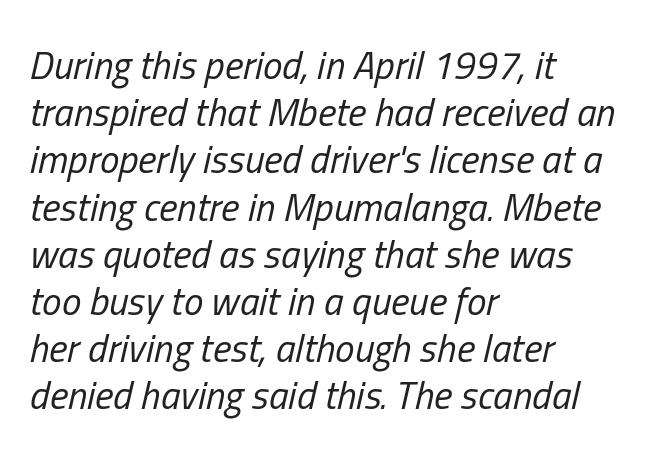
The image shows 39 px regular-weight, condensed type, italic (leaning right); set left-aligned, line spacing 1.21x, normal letter spacing, not underlined; low stroke contrast and a medium x-height.
